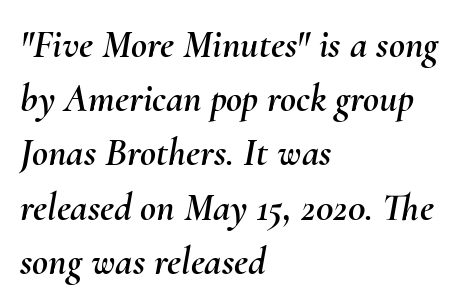
{"italic": "yes", "lean": "right", "slant_degrees": 10, "width": "normal", "stroke_contrast": "medium", "x_height": "small", "monospaced": "no", "underline": "no", "align": "left", "line_spacing": "normal", "line_spacing_ratio": 1.39, "letter_spacing": "normal", "letter_spacing_em": 0.0, "glyph_px": 39}
